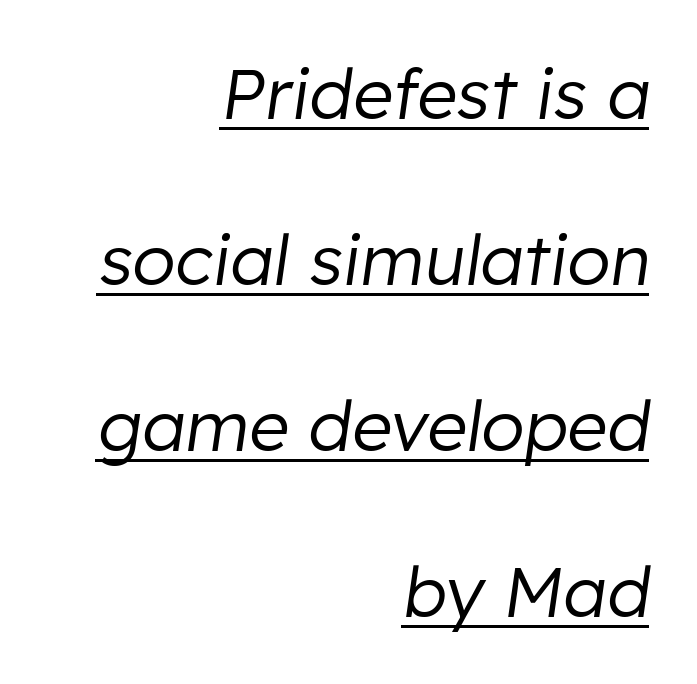
{"italic": "yes", "lean": "right", "slant_degrees": 8, "bold": "no", "weight": "regular", "width": "normal", "stroke_contrast": "low", "x_height": "medium", "monospaced": "no", "underline": "yes", "align": "right", "line_spacing": "loose", "line_spacing_ratio": 2.37, "letter_spacing": "normal", "letter_spacing_em": 0.0, "glyph_px": 70}
